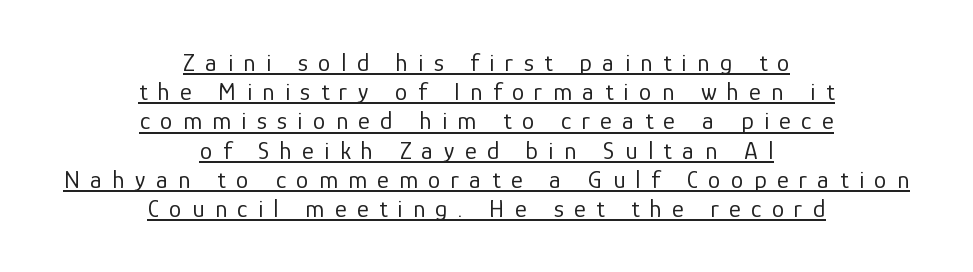
{"italic": "no", "bold": "no", "underline": "yes", "align": "center", "line_spacing_ratio": 1.17, "letter_spacing": "wide", "letter_spacing_em": 0.42, "glyph_px": 25}
